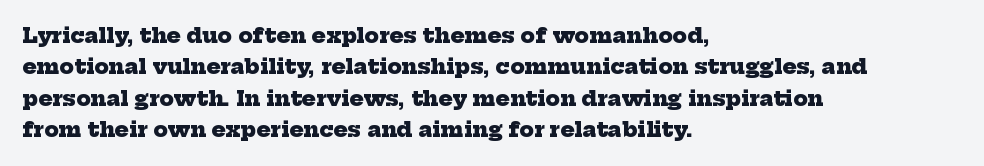
Q: Is the text bold? A: Yes.
Q: Is the text underlined? A: No.
Q: How is the paragraph aligned? A: Left-aligned.
Q: Is the spacing between letters normal or unusually wide? A: Normal.
Q: Is the spacing between lines tight, normal or loose? A: Normal.
